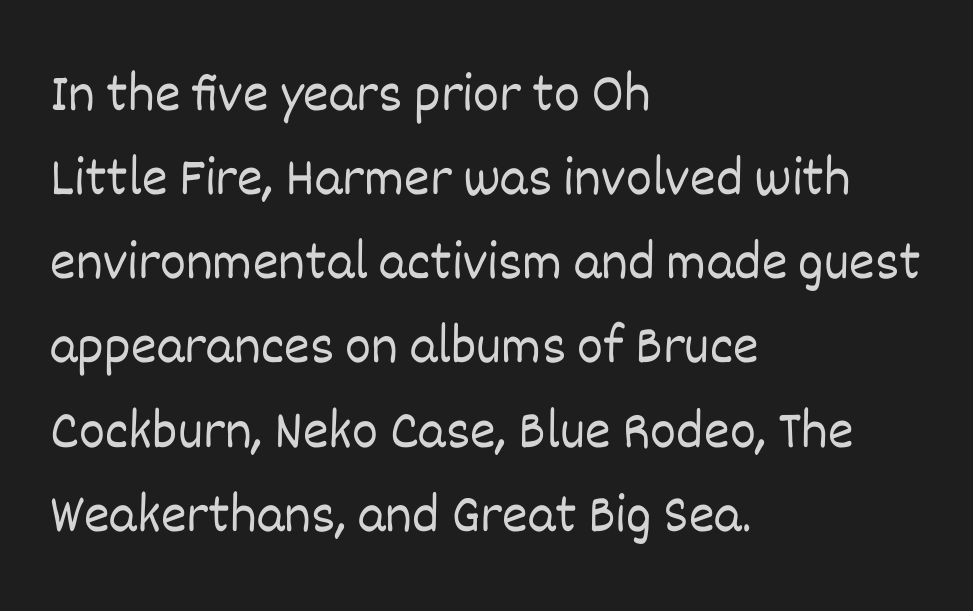
Is the stroke heavy? The answer is a plain regular-or-lighter. The baseline area is clear. Here the designer chose a conventional face with non-uniform glyph widths. The horizontal fit of the characters is conventional and even. The typography opts for an upright posture over an oblique one.
